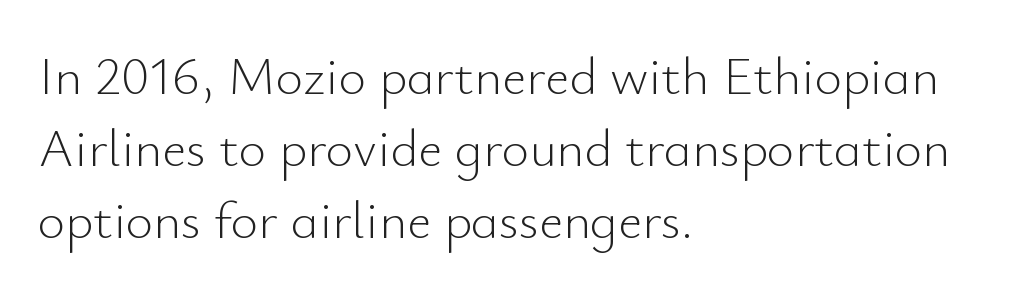
Q: Is the text bold? A: No.
Q: Is the text italic (slanted)? A: No, it is upright.
Q: Is the typeface a serif or a sans-serif typeface? A: Sans-serif.
Q: Is the text underlined? A: No.
Q: How is the paragraph aligned? A: Left-aligned.
Q: Is the spacing between letters normal or unusually wide? A: Normal.
Q: Is the spacing between lines tight, normal or loose? A: Normal.
Q: Width (condensed, normal, or wide)? A: Normal.
Q: Stroke contrast? A: Low.
Q: x-height? A: Small.
Q: Monospaced? A: No.
